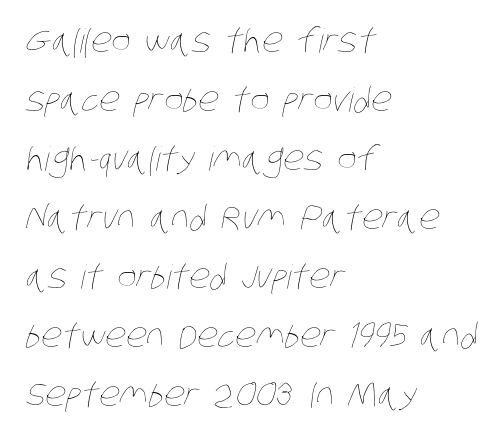
Q: Is the text bold? A: No.
Q: Is the text underlined? A: No.
Q: How is the paragraph aligned? A: Left-aligned.
Q: Is the spacing between letters normal or unusually wide? A: Normal.
Q: Width (condensed, normal, or wide)? A: Condensed.
Q: Stroke contrast? A: Low.
Q: x-height? A: Large.
Q: Monospaced? A: No.
